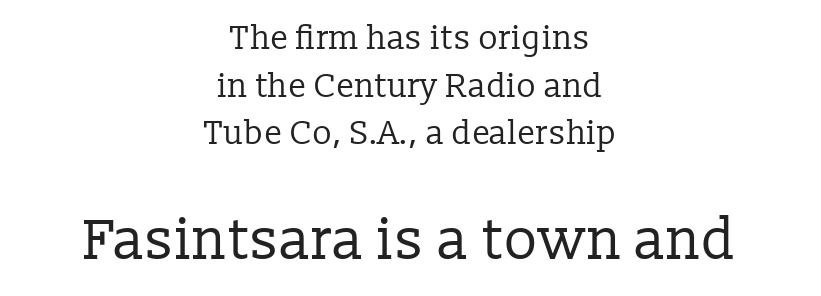
Heft: none added — not bold. One glance says typical: line gaps are just what's usual. The face used here is rendered with its standard letterfit. This rendering features lettering with no underline.
